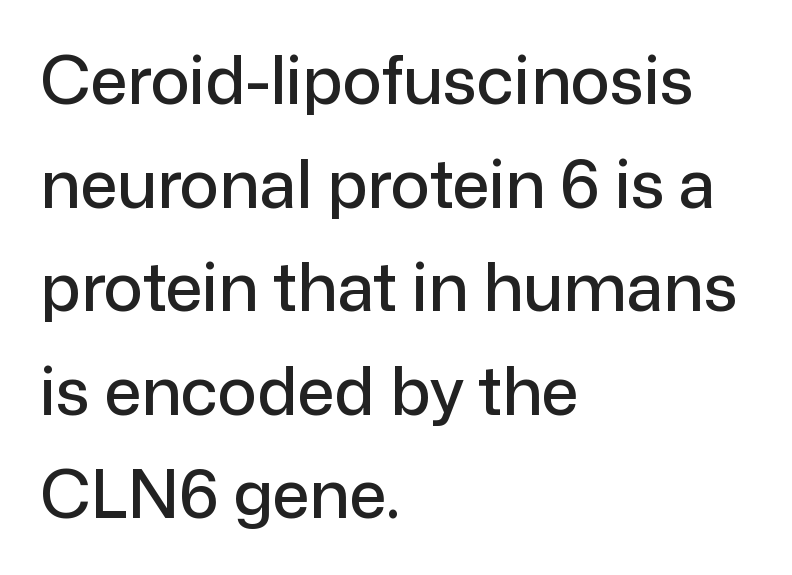
The image shows 66 px sans-serif type, upright; set left-aligned, normal line spacing (1.57x), normal letter spacing, not underlined; low stroke contrast and a medium x-height.
